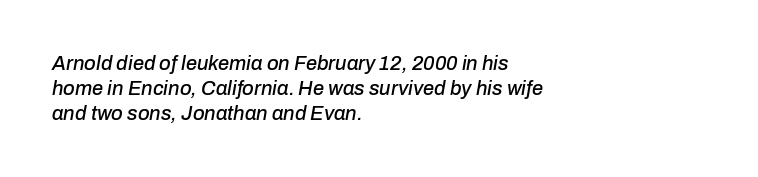
The image shows 20 px text type, italic (leaning right); set left-aligned, normal line spacing (1.25x), normal letter spacing, not underlined.
